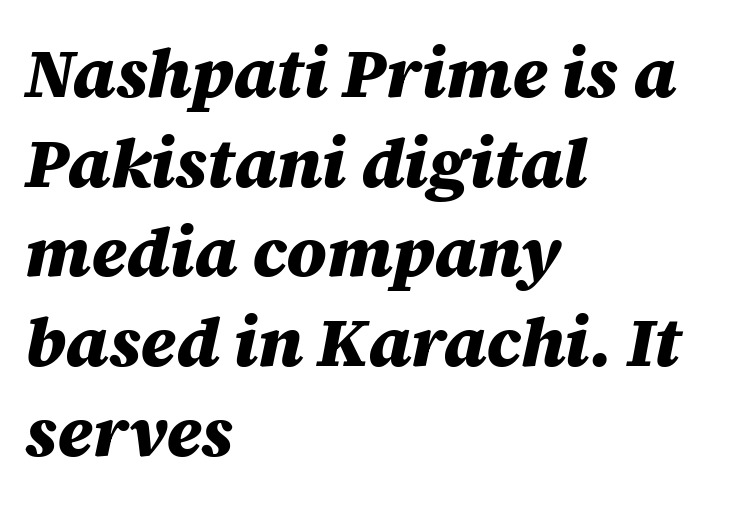
The image shows 69 px heavy type, italic (leaning right); set left-aligned, normal line spacing (1.3x), normal letter spacing, not underlined; medium stroke contrast and a large x-height.
